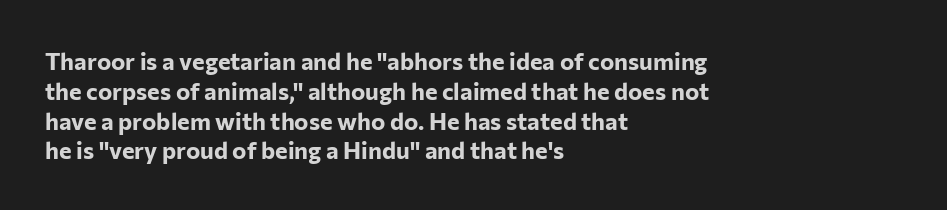
{"italic": "no", "bold": "yes", "underline": "no", "align": "left", "line_spacing_ratio": 1.24, "letter_spacing": "normal", "letter_spacing_em": 0.0, "glyph_px": 24}
